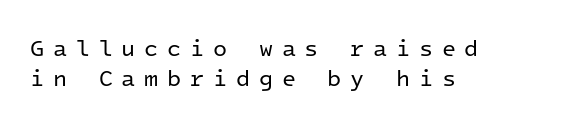
{"italic": "no", "bold": "no", "underline": "no", "align": "left", "line_spacing": "normal", "line_spacing_ratio": 1.31, "letter_spacing": "wide", "letter_spacing_em": 0.38, "glyph_px": 23}
